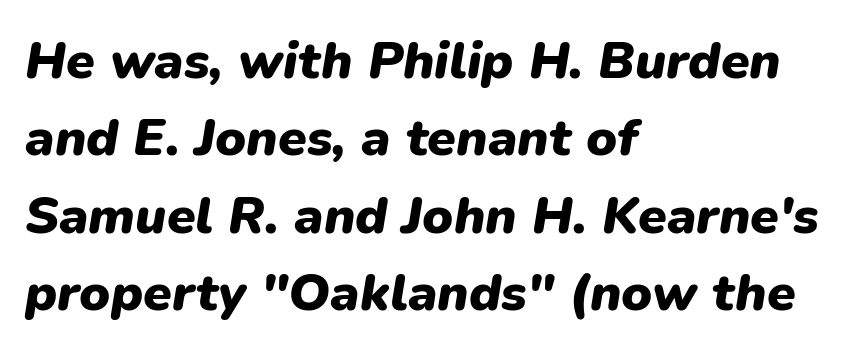
{"italic": "yes", "lean": "right", "slant_degrees": 9, "bold": "yes", "weight": "heavy", "width": "normal", "stroke_contrast": "low", "x_height": "medium", "monospaced": "no", "underline": "no", "align": "left", "line_spacing": "normal", "line_spacing_ratio": 1.49, "letter_spacing": "normal", "letter_spacing_em": 0.0, "glyph_px": 52}
